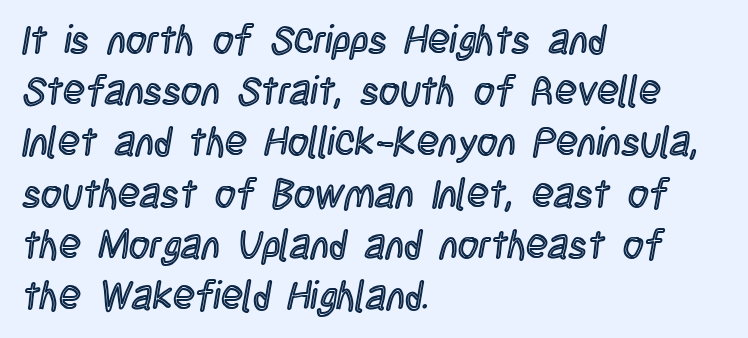
Line beginnings align vertically; line endings do not. In terms of letterspacing, this is plain default setting. The rendering uses natural spacing where letterforms have individual widths. Horizontal bands of white between lines are of average thickness.
